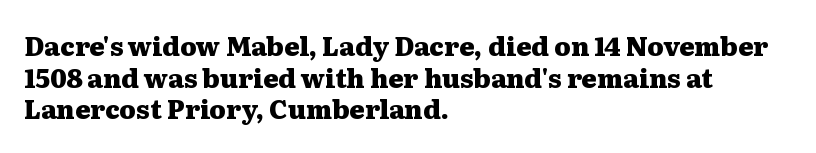
Q: Is the text bold? A: Yes.
Q: Is the text italic (slanted)? A: No, it is upright.
Q: Is the text underlined? A: No.
Q: How is the paragraph aligned? A: Left-aligned.
Q: Is the spacing between letters normal or unusually wide? A: Normal.
